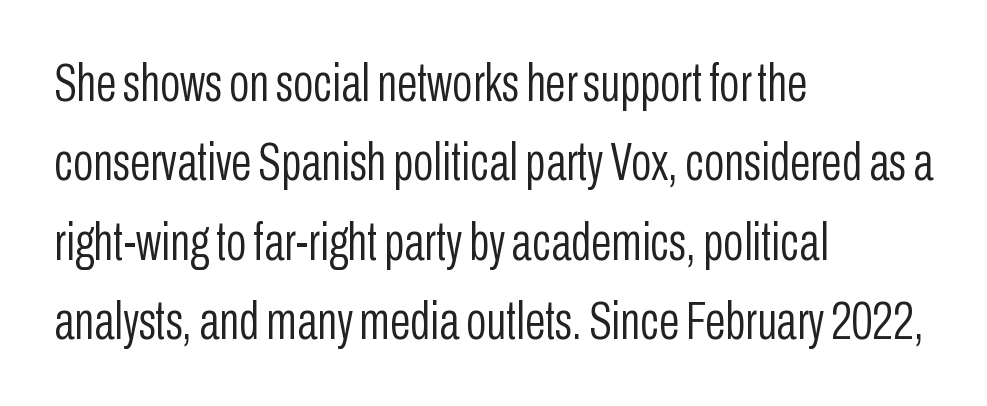
{"serif": "no", "italic": "no", "bold": "no", "weight": "light", "width": "condensed", "stroke_contrast": "low", "x_height": "medium", "monospaced": "no", "underline": "no", "align": "left", "line_spacing": "normal", "line_spacing_ratio": 1.5, "letter_spacing": "normal", "letter_spacing_em": 0.0, "glyph_px": 53}
